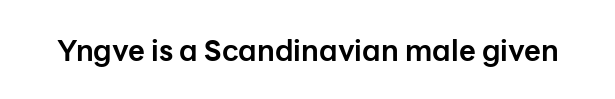
The image shows 29 px bold sans-serif type, upright; set normal letter spacing, not underlined; low stroke contrast and a medium x-height.
